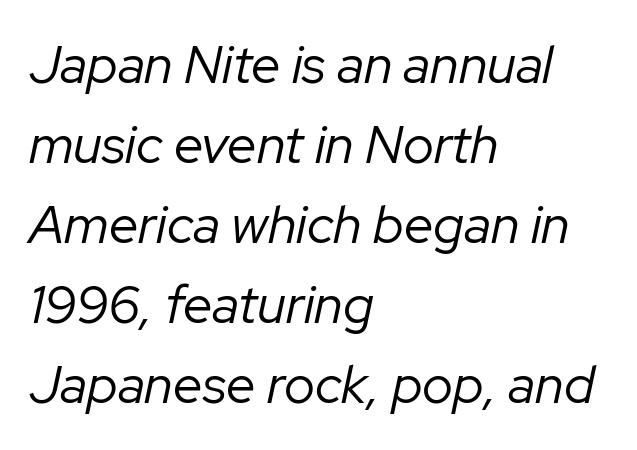
{"italic": "yes", "lean": "right", "slant_degrees": 12, "bold": "no", "weight": "regular", "width": "normal", "stroke_contrast": "low", "x_height": "medium", "monospaced": "no", "underline": "no", "align": "left", "line_spacing": "normal", "line_spacing_ratio": 1.51, "letter_spacing": "normal", "letter_spacing_em": 0.0, "glyph_px": 53}
